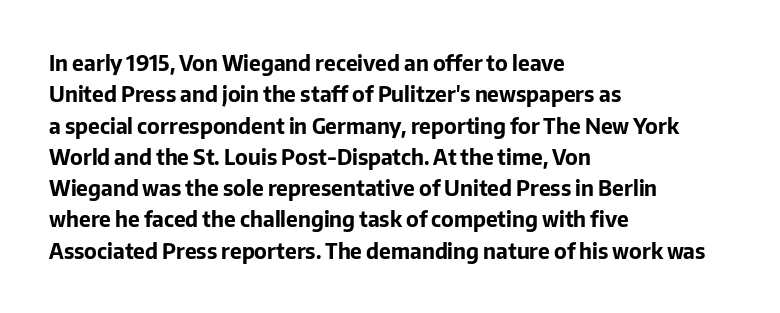
The image shows 21 px bold type, upright; set left-aligned, normal line spacing (1.49x), normal letter spacing, not underlined.
